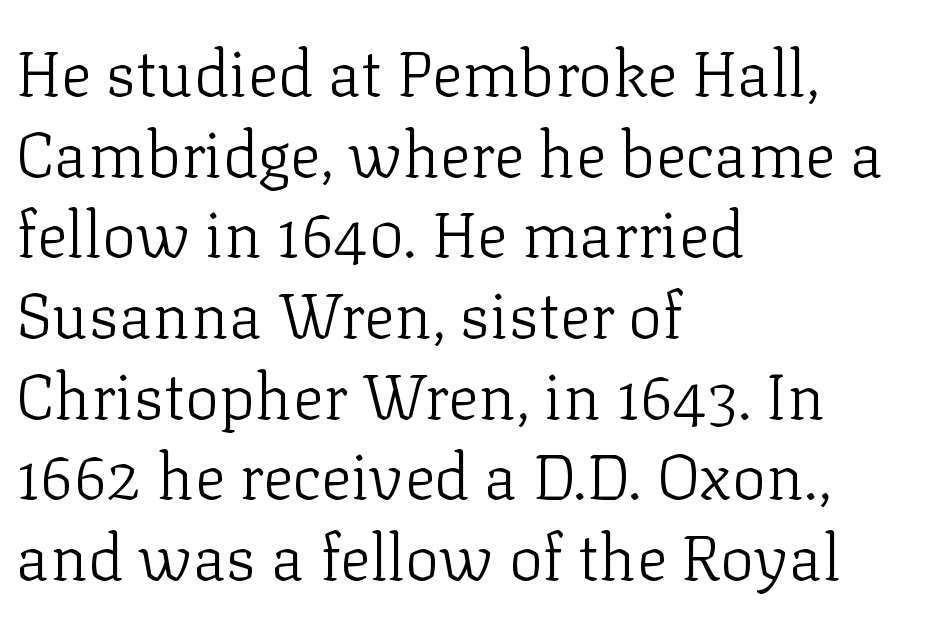
Inter-character spacing is left at the font's built-in metrics. Bold? No — there's no thickening of the strokes. Horizontally, the lines are justified to the leading edge only. Varying glyph widths throughout — classic text-font behaviour. The foot of each line stays bare and open. Tall strokes in this sample are plumb rather than angled.
